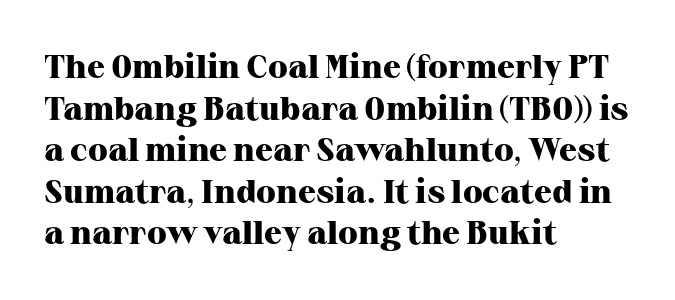
The image shows 33 px heavy serif type, upright; set left-aligned, normal line spacing (1.26x), normal letter spacing, not underlined; high stroke contrast and a medium x-height.
